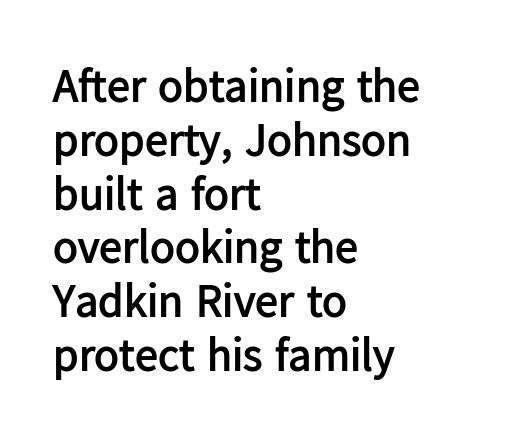
Q: Is the text bold? A: Yes.
Q: Is the text italic (slanted)? A: No, it is upright.
Q: Is the typeface a serif or a sans-serif typeface? A: Sans-serif.
Q: Is the text underlined? A: No.
Q: How is the paragraph aligned? A: Left-aligned.
Q: Is the spacing between letters normal or unusually wide? A: Normal.
Q: Width (condensed, normal, or wide)? A: Normal.
Q: Stroke contrast? A: Low.
Q: x-height? A: Medium.
Q: Monospaced? A: No.
